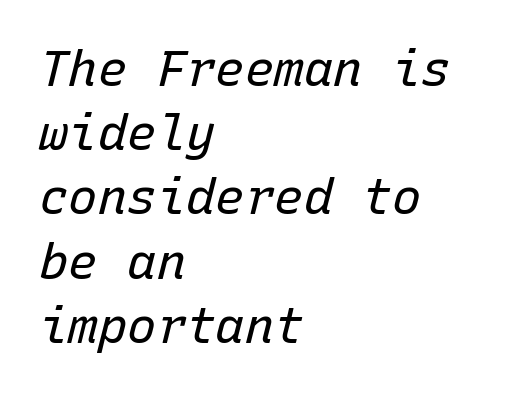
{"italic": "yes", "lean": "right", "slant_degrees": 15, "bold": "no", "weight": "regular", "width": "normal", "stroke_contrast": "low", "x_height": "medium", "monospaced": "yes", "underline": "no", "align": "left", "line_spacing": "normal", "line_spacing_ratio": 1.31, "letter_spacing": "normal", "letter_spacing_em": 0.0, "glyph_px": 49}
